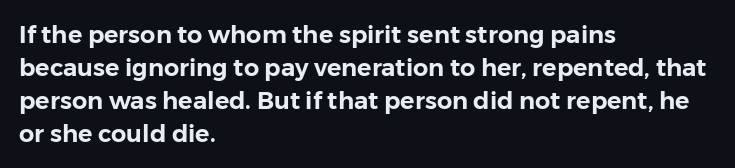
The type sits square on the baseline with zero lean. Students, observe: this is what conventionally led text looks like. Notice how the passage keeps a crisp vertical edge on the left only. Lines of text with bare space underneath.
